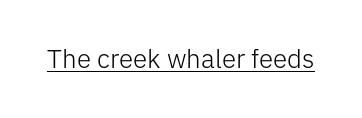
Q: Is the text bold? A: No.
Q: Is the text italic (slanted)? A: No, it is upright.
Q: Is the text underlined? A: Yes.
Q: Is the spacing between letters normal or unusually wide? A: Normal.
